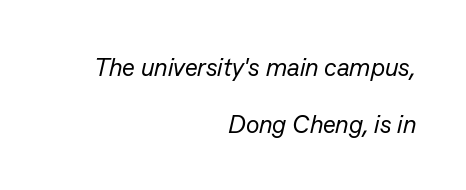
The paragraph shown leans on its right margin. Each new line begins a long way beneath the previous one. A typesetter would mark this as italic. Letters have the restrained weight of plain body copy at most.
